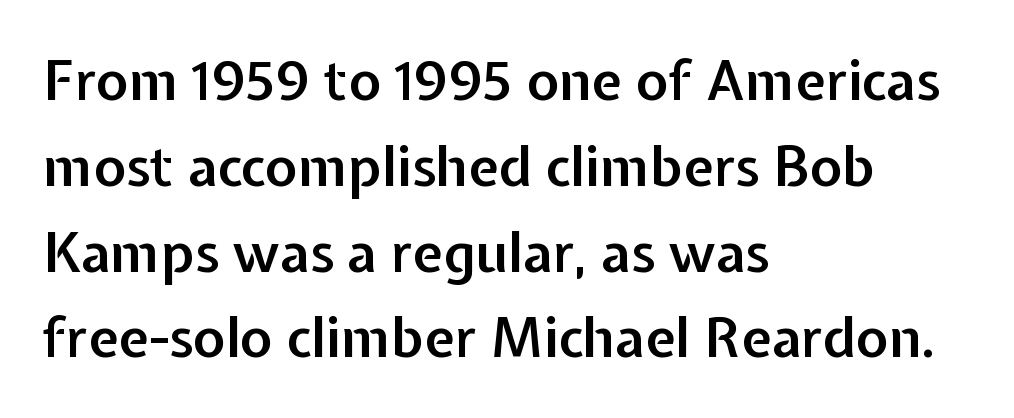
Q: Is the text bold? A: Semi-bold.
Q: Is the text italic (slanted)? A: No, it is upright.
Q: Is the typeface a serif or a sans-serif typeface? A: Sans-serif.
Q: Is the text underlined? A: No.
Q: How is the paragraph aligned? A: Left-aligned.
Q: Is the spacing between letters normal or unusually wide? A: Normal.
Q: Is the spacing between lines tight, normal or loose? A: Normal.
Q: Width (condensed, normal, or wide)? A: Normal.
Q: Stroke contrast? A: Low.
Q: x-height? A: Medium.
Q: Monospaced? A: No.
